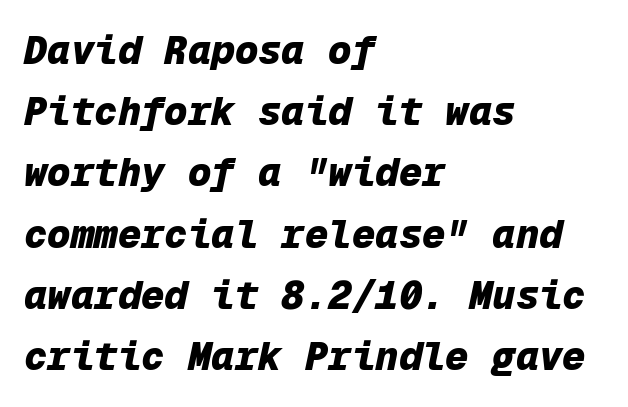
The image shows 39 px heavy type, italic (leaning right), monospaced; set left-aligned, normal line spacing (1.57x), normal letter spacing, not underlined; low stroke contrast and a medium x-height.
